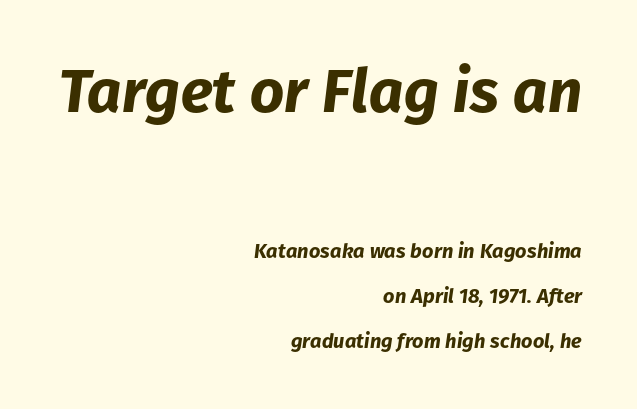
Q: Is the text bold? A: Yes.
Q: Is the text italic (slanted)? A: Yes, it leans right by about 8 degrees.
Q: Is the text underlined? A: No.
Q: How is the paragraph aligned? A: Right-aligned.
Q: Is the spacing between letters normal or unusually wide? A: Normal.
Q: Is the spacing between lines tight, normal or loose? A: Loose.
Q: Which block of text is set in a larger size, the first (top) or the second (bottom)? A: The first (top) one.
Q: Width (condensed, normal, or wide)? A: Normal.
Q: Stroke contrast? A: Low.
Q: x-height? A: Medium.
Q: Monospaced? A: No.
